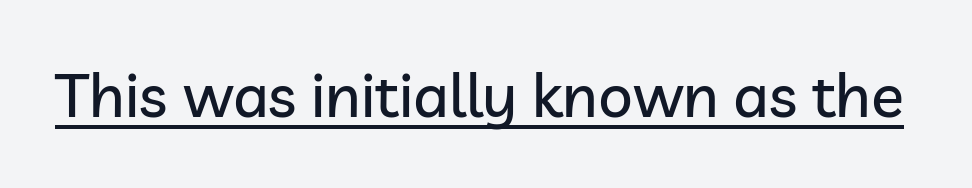
Q: Is the text italic (slanted)? A: No, it is upright.
Q: Is the typeface a serif or a sans-serif typeface? A: Sans-serif.
Q: Is the text underlined? A: Yes.
Q: Is the spacing between letters normal or unusually wide? A: Normal.
Q: Width (condensed, normal, or wide)? A: Normal.
Q: Stroke contrast? A: Low.
Q: x-height? A: Medium.
Q: Monospaced? A: No.
